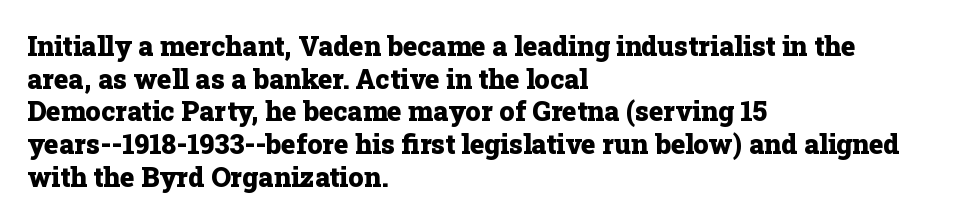
Q: Is the text bold? A: Yes.
Q: Is the text italic (slanted)? A: No, it is upright.
Q: Is the text underlined? A: No.
Q: How is the paragraph aligned? A: Left-aligned.
Q: Is the spacing between letters normal or unusually wide? A: Normal.
